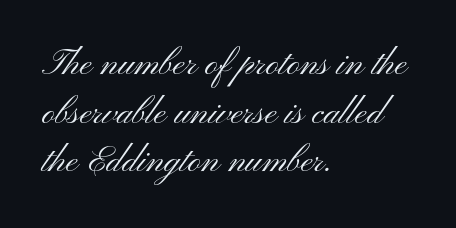
Q: Is the text bold? A: No.
Q: Is the text italic (slanted)? A: Yes.
Q: Is the typeface a serif or a sans-serif typeface? A: Sans-serif.
Q: Is the text underlined? A: No.
Q: How is the paragraph aligned? A: Left-aligned.
Q: Is the spacing between letters normal or unusually wide? A: Normal.
Q: Is the spacing between lines tight, normal or loose? A: Normal.
Q: Width (condensed, normal, or wide)? A: Wide.
Q: Stroke contrast? A: Medium.
Q: x-height? A: Small.
Q: Monospaced? A: No.
